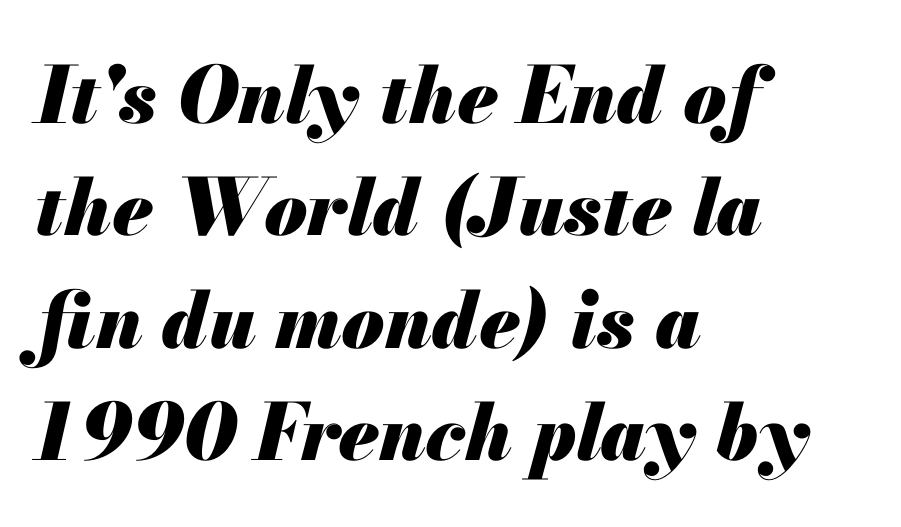
The image shows 78 px heavy type, italic (leaning right); set left-aligned, normal line spacing (1.44x), normal letter spacing, not underlined; medium stroke contrast and a small x-height.
